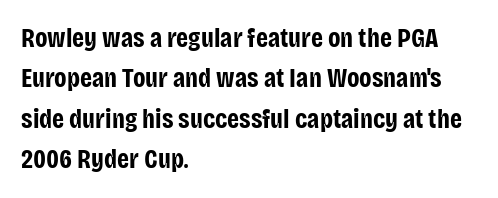
Look at the tracking — it's just the regular setting, nothing added. A classic flush-left, rag-right setting is used for this passage. Lines of text with bare space underneath. The font's upright variant was chosen for this text.
